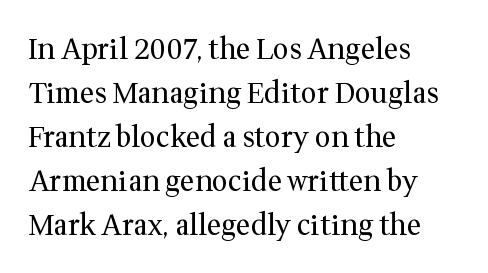
The image shows 28 px regular-weight serif type, upright; set left-aligned, normal line spacing (1.57x), normal letter spacing, not underlined; medium stroke contrast and a medium x-height.
